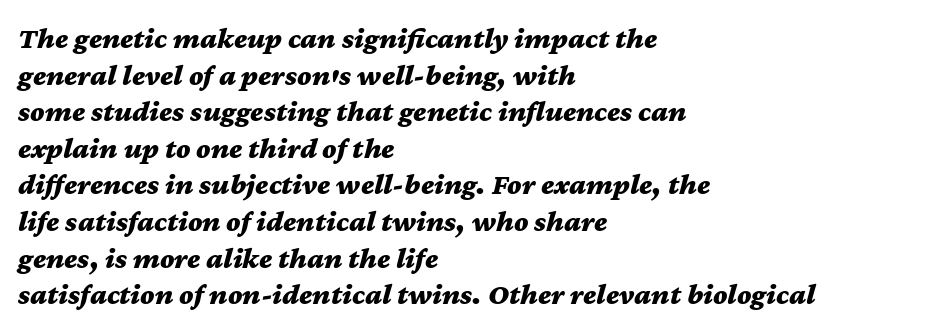
The image shows 30 px bold, wide type, italic (leaning right); set left-aligned, line spacing 1.22x, normal letter spacing, not underlined; medium stroke contrast and a medium x-height.
